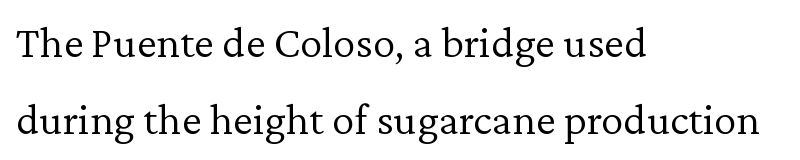
Reading down the block, your eye returns to a fixed left position each line. How are the letters spaced? Ordinarily, with no added tracking. The rendering uses natural spacing where letterforms have individual widths. The zone under the glyphs is completely vacant. A serif font was chosen for this passage.
